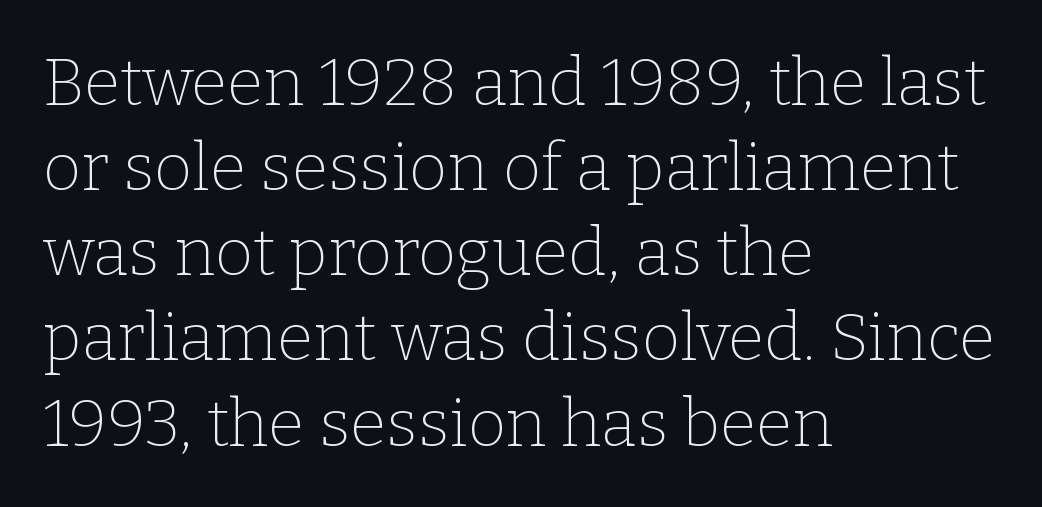
Q: Is the text bold? A: No.
Q: Is the text italic (slanted)? A: No, it is upright.
Q: Is the typeface a serif or a sans-serif typeface? A: Serif.
Q: Is the text underlined? A: No.
Q: How is the paragraph aligned? A: Left-aligned.
Q: Is the spacing between letters normal or unusually wide? A: Normal.
Q: Is the spacing between lines tight, normal or loose? A: Normal.
Q: Width (condensed, normal, or wide)? A: Normal.
Q: Stroke contrast? A: Low.
Q: x-height? A: Medium.
Q: Monospaced? A: No.
